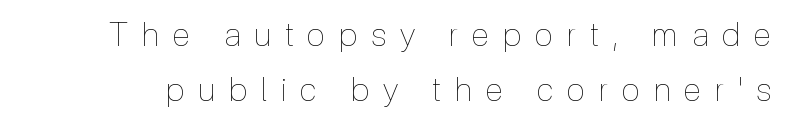
{"italic": "no", "bold": "no", "weight": "thin", "width": "condensed", "x_height": "medium", "monospaced": "no", "underline": "no", "line_spacing": "normal", "line_spacing_ratio": 1.67, "letter_spacing": "wide", "letter_spacing_em": 0.42, "glyph_px": 33}
